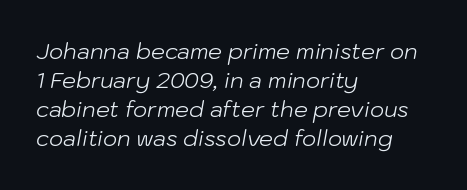
{"italic": "yes", "lean": "right", "slant_degrees": 10, "bold": "no", "underline": "no", "align": "left", "line_spacing": "normal", "line_spacing_ratio": 1.32, "letter_spacing": "normal", "letter_spacing_em": 0.0, "glyph_px": 22}
